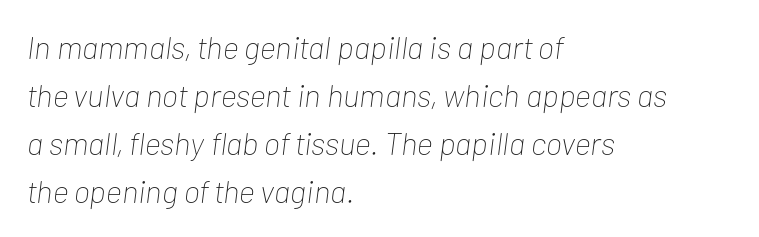
Bare-footed words on every line. Each stroke keeps to a modest, everyday thickness or less. Looks like regular typesetting: each glyph gets only the width it needs. Each word holds together tightly as a unit, with standard inter-letter gaps. Where is the straight margin? On the left. These lines were composed using italics.
